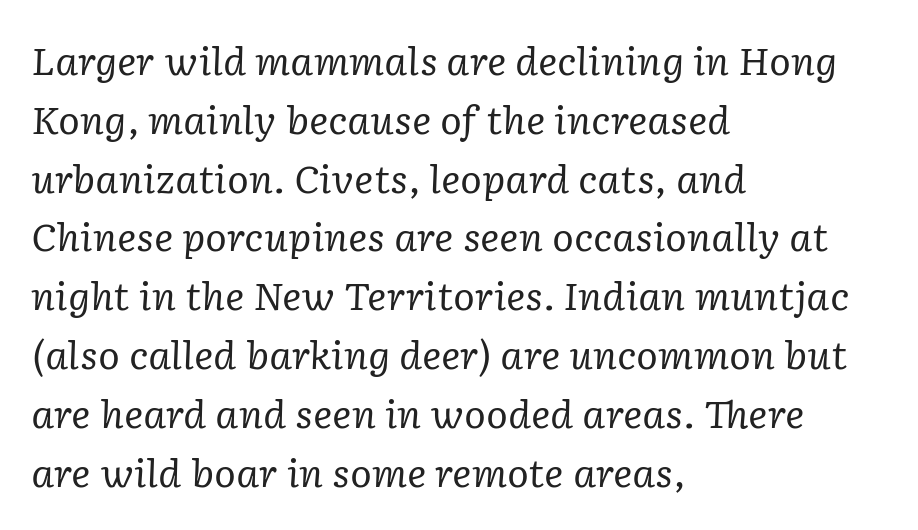
Check where the strokes stop: tiny serifs finish them off. The type is set solid horizontally, with unmodified tracking. There's an unmistakable incline to the writing here. Bare-footed words on every line. Do the characters align in a grid? No, the font is proportional. A quiet, ordinary-to-light weight characterises the typeface.
